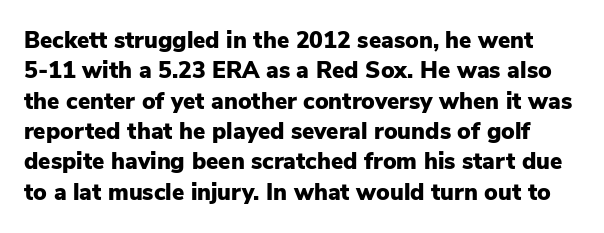
{"italic": "no", "bold": "yes", "underline": "no", "line_spacing": "normal", "line_spacing_ratio": 1.32, "letter_spacing": "normal", "letter_spacing_em": 0.0, "glyph_px": 23}
